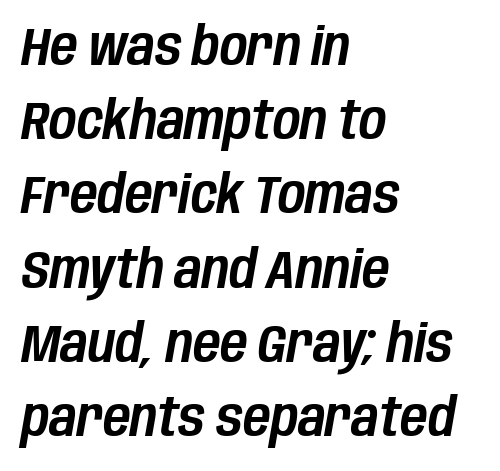
Q: Is the text italic (slanted)? A: Yes, it leans right by about 10 degrees.
Q: Is the text underlined? A: No.
Q: How is the paragraph aligned? A: Left-aligned.
Q: Is the spacing between letters normal or unusually wide? A: Normal.
Q: Is the spacing between lines tight, normal or loose? A: Normal.
Q: Width (condensed, normal, or wide)? A: Condensed.
Q: Stroke contrast? A: Low.
Q: x-height? A: Large.
Q: Monospaced? A: No.
